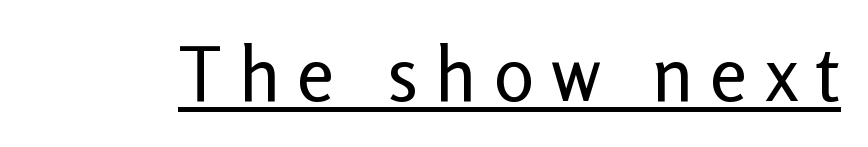
Q: Is the text bold? A: No.
Q: Is the text italic (slanted)? A: No, it is upright.
Q: Is the typeface a serif or a sans-serif typeface? A: Sans-serif.
Q: Is the text underlined? A: Yes.
Q: Is the spacing between letters normal or unusually wide? A: Unusually wide.
Q: Width (condensed, normal, or wide)? A: Normal.
Q: Stroke contrast? A: Low.
Q: x-height? A: Medium.
Q: Monospaced? A: No.
